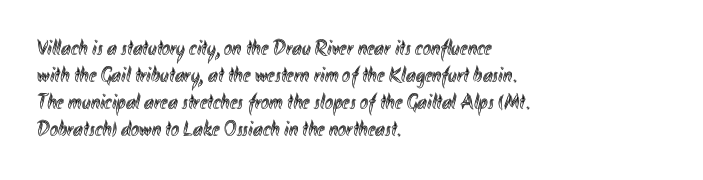
Q: Is the text italic (slanted)? A: Yes.
Q: Is the text underlined? A: No.
Q: How is the paragraph aligned? A: Left-aligned.
Q: Is the spacing between letters normal or unusually wide? A: Normal.
